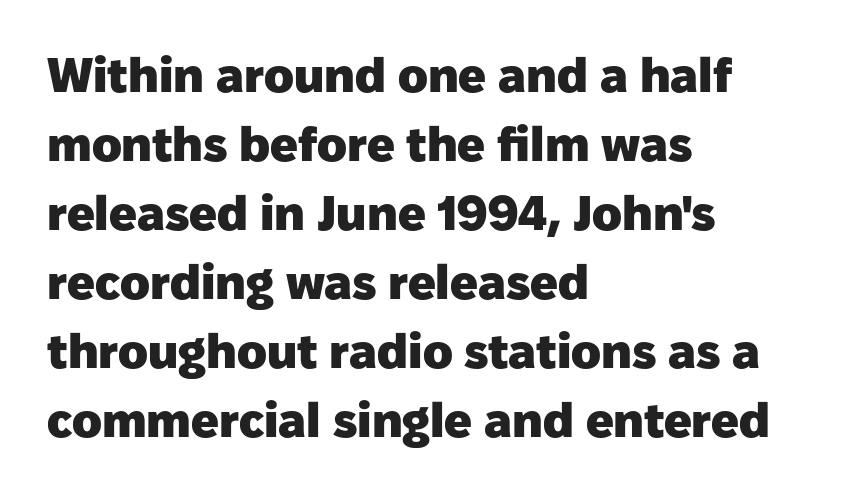
{"serif": "no", "italic": "no", "bold": "yes", "weight": "heavy", "width": "normal", "stroke_contrast": "low", "x_height": "medium", "monospaced": "no", "underline": "no", "align": "left", "line_spacing": "normal", "line_spacing_ratio": 1.41, "letter_spacing": "normal", "letter_spacing_em": 0.0, "glyph_px": 49}
